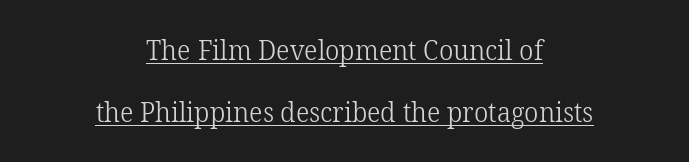
{"serif": "yes", "italic": "no", "bold": "no", "weight": "light", "width": "normal", "stroke_contrast": "low", "x_height": "medium", "monospaced": "no", "underline": "yes", "align": "center", "line_spacing": "loose", "line_spacing_ratio": 2.22, "letter_spacing": "normal", "letter_spacing_em": 0.0, "glyph_px": 28}
